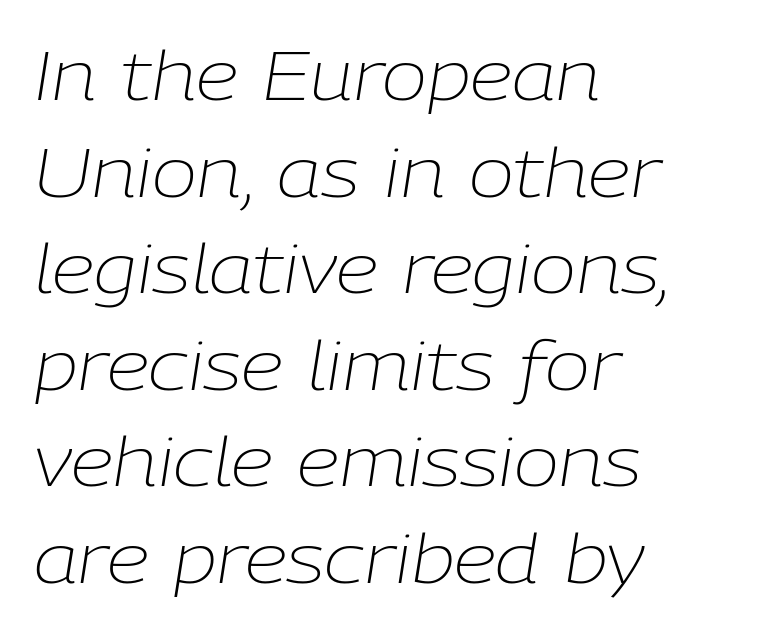
Q: Is the text bold? A: No.
Q: Is the text italic (slanted)? A: Yes, it leans right by about 9 degrees.
Q: Is the text underlined? A: No.
Q: How is the paragraph aligned? A: Left-aligned.
Q: Is the spacing between letters normal or unusually wide? A: Normal.
Q: Is the spacing between lines tight, normal or loose? A: Normal.
Q: Width (condensed, normal, or wide)? A: Normal.
Q: Stroke contrast? A: Low.
Q: x-height? A: Medium.
Q: Monospaced? A: No.
